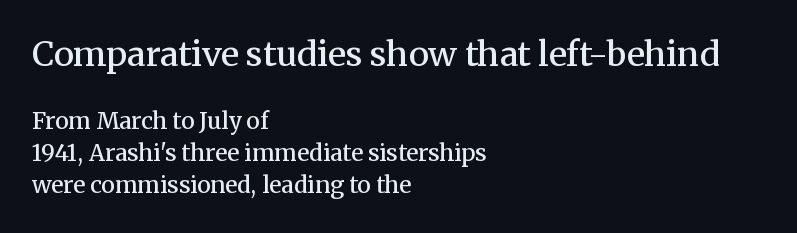
{"serif": "yes", "italic": "no", "bold": "semi", "weight": "semibold", "width": "normal", "stroke_contrast": "medium", "x_height": "medium", "monospaced": "no", "underline": "no", "align": "left", "line_spacing": "normal", "line_spacing_ratio": 1.39, "letter_spacing": "normal", "letter_spacing_em": 0.0, "larger_block": "first", "size_ratio": 1.48, "glyph_px": 34}
